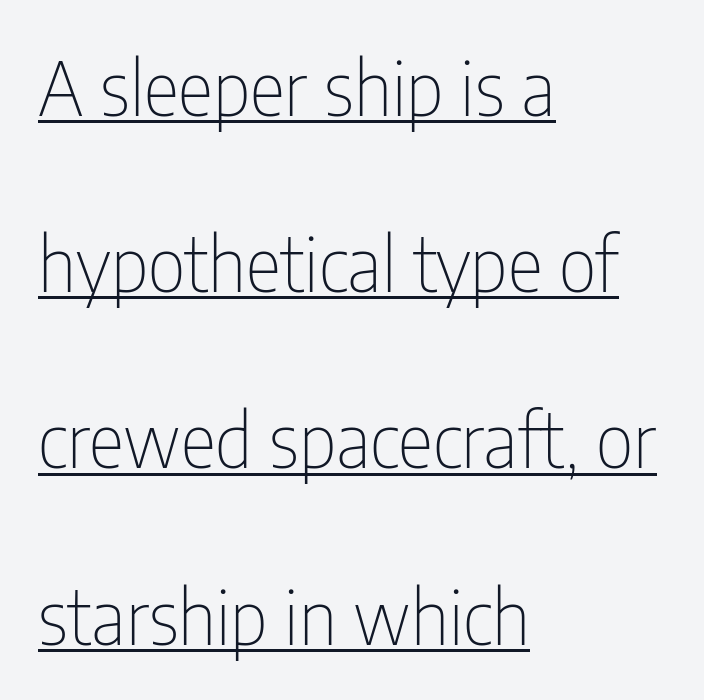
{"serif": "no", "italic": "no", "bold": "no", "weight": "thin", "width": "condensed", "stroke_contrast": "low", "x_height": "medium", "monospaced": "no", "underline": "yes", "align": "left", "line_spacing": "loose", "line_spacing_ratio": 2.35, "letter_spacing": "normal", "letter_spacing_em": 0.0, "glyph_px": 75}
